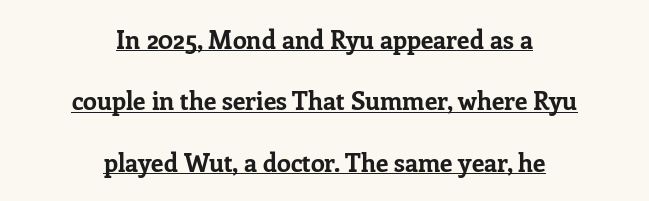
The image shows 25 px bold type, upright; set centered, loose line spacing (2.46x), normal letter spacing, underlined.
